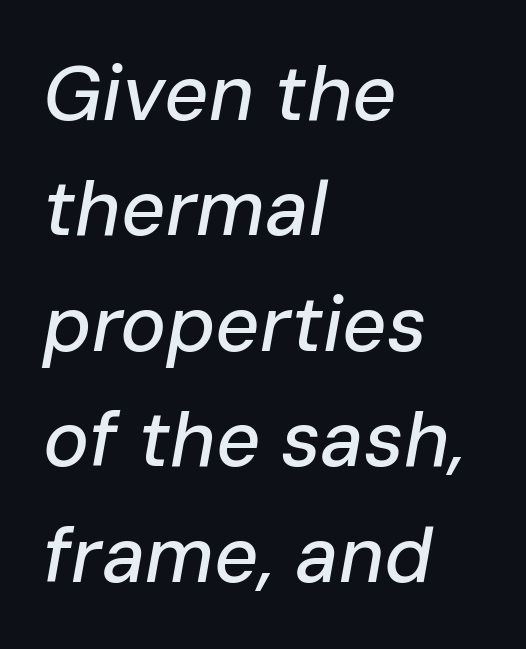
Has an underline been added? It has not. What stands out about the letter spacing? Nothing — it is the standard amount. The letters are slanted; this is an italic face. Every row of glyphs begins at an identical x-position on the left. What's the leading like? Ordinary, nothing unusual.
